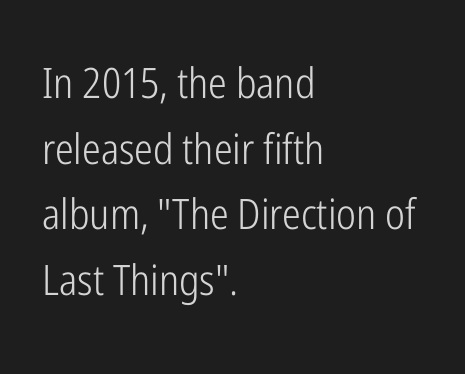
Q: Is the text bold? A: No.
Q: Is the text italic (slanted)? A: No, it is upright.
Q: Is the typeface a serif or a sans-serif typeface? A: Sans-serif.
Q: Is the text underlined? A: No.
Q: How is the paragraph aligned? A: Left-aligned.
Q: Is the spacing between letters normal or unusually wide? A: Normal.
Q: Is the spacing between lines tight, normal or loose? A: Normal.
Q: Width (condensed, normal, or wide)? A: Condensed.
Q: Stroke contrast? A: Low.
Q: x-height? A: Medium.
Q: Monospaced? A: No.
